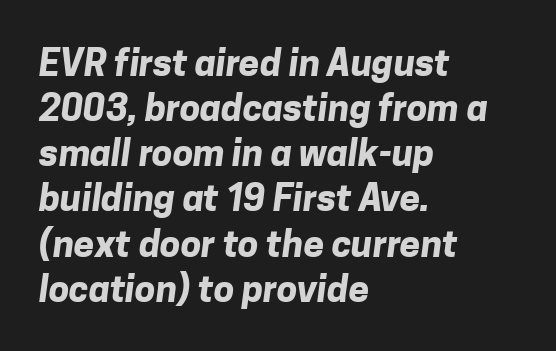
{"serif": "no", "bold": "yes", "weight": "bold", "width": "normal", "stroke_contrast": "low", "x_height": "medium", "monospaced": "no", "underline": "no", "align": "left", "line_spacing_ratio": 1.22, "letter_spacing": "normal", "letter_spacing_em": 0.0, "glyph_px": 37}
